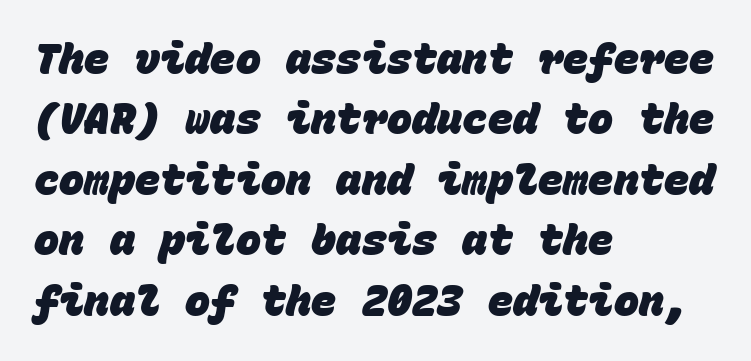
{"serif": "no", "bold": "yes", "weight": "heavy", "width": "normal", "stroke_contrast": "low", "x_height": "large", "monospaced": "yes", "underline": "no", "align": "left", "line_spacing": "normal", "line_spacing_ratio": 1.44, "letter_spacing": "normal", "letter_spacing_em": 0.0, "glyph_px": 42}
